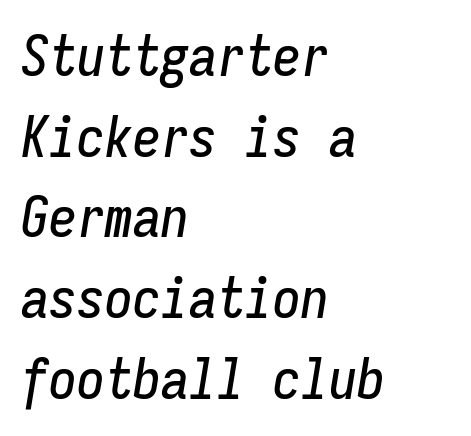
{"italic": "yes", "lean": "right", "slant_degrees": 9, "width": "condensed", "stroke_contrast": "low", "x_height": "medium", "monospaced": "yes", "underline": "no", "align": "left", "line_spacing": "normal", "line_spacing_ratio": 1.44, "letter_spacing": "normal", "letter_spacing_em": 0.0, "glyph_px": 56}
